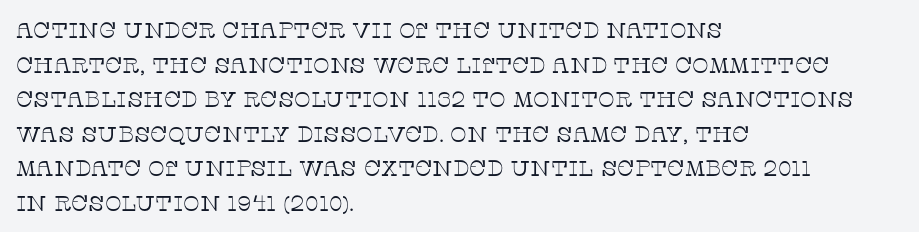
The image shows 22 px text type, upright; set left-aligned, normal line spacing (1.57x), normal letter spacing, not underlined.
